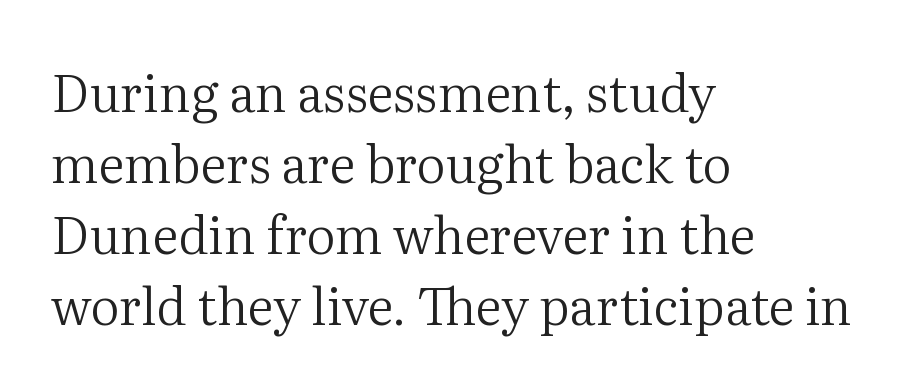
{"serif": "yes", "italic": "no", "bold": "no", "weight": "regular", "width": "normal", "stroke_contrast": "medium", "x_height": "medium", "monospaced": "no", "underline": "no", "align": "left", "line_spacing": "normal", "line_spacing_ratio": 1.39, "letter_spacing": "normal", "letter_spacing_em": 0.0, "glyph_px": 51}
